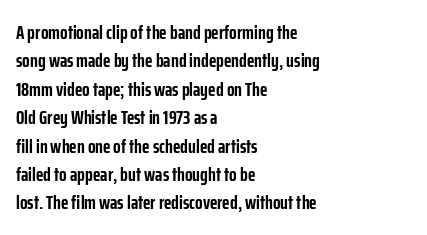
{"italic": "no", "bold": "yes", "underline": "no", "align": "left", "line_spacing": "normal", "line_spacing_ratio": 1.42, "letter_spacing": "normal", "letter_spacing_em": 0.0, "glyph_px": 20}
